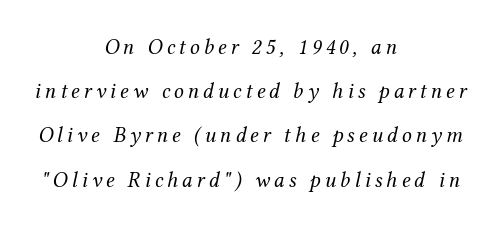
Q: Is the text bold? A: No.
Q: Is the text italic (slanted)? A: Yes, it leans right by about 12 degrees.
Q: Is the text underlined? A: No.
Q: How is the paragraph aligned? A: Centered.
Q: Is the spacing between lines tight, normal or loose? A: Loose.
